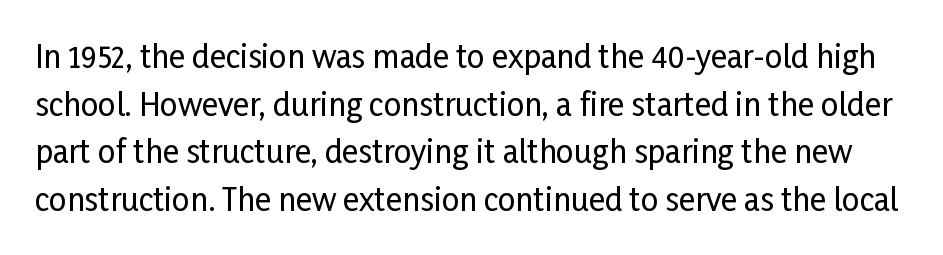
Q: Is the text italic (slanted)? A: No, it is upright.
Q: Is the typeface a serif or a sans-serif typeface? A: Sans-serif.
Q: Is the text underlined? A: No.
Q: Is the spacing between letters normal or unusually wide? A: Normal.
Q: Is the spacing between lines tight, normal or loose? A: Normal.
Q: Width (condensed, normal, or wide)? A: Condensed.
Q: Stroke contrast? A: Low.
Q: x-height? A: Medium.
Q: Monospaced? A: No.
